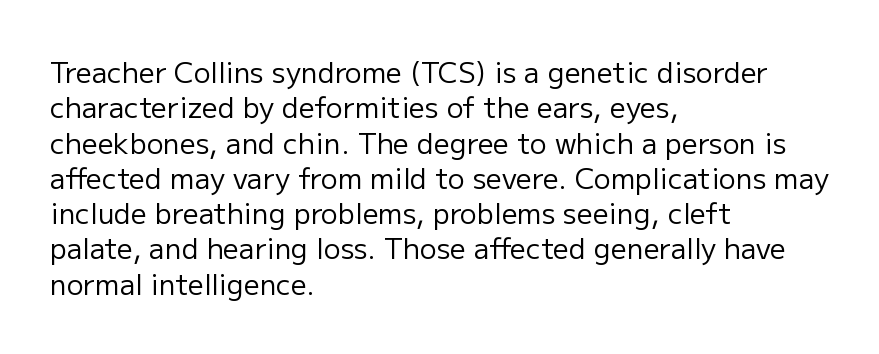
Each letter's strokes conclude bluntly, with no projecting serifs. Line starts are locked; line ends wander. This reads as an unemphasized weight, regular at the heaviest. Does extra space separate the letters? No, they use regular spacing.
